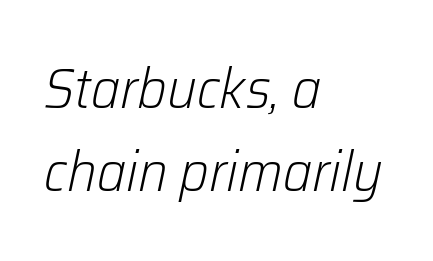
Is this a fixed-width face? No — the glyphs have proportional, varying widths. A typesetter would mark this as italic. These lines keep a tight, regular rhythm from letter to letter. Summary of weight: not heavy and not bold.
